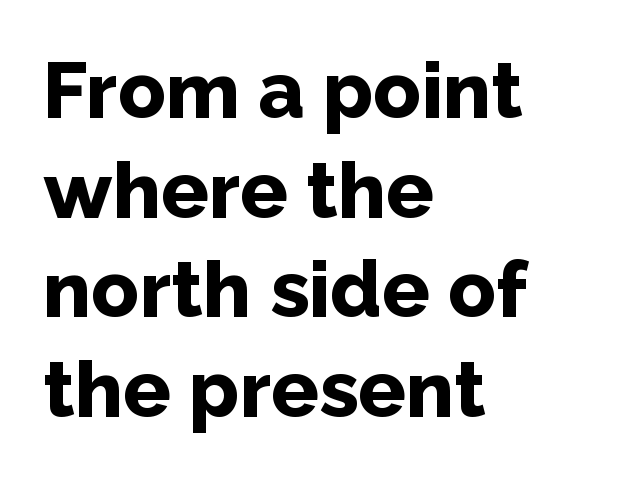
The image shows 79 px bold sans-serif type, upright; set left-aligned, normal line spacing (1.26x), normal letter spacing, not underlined; low stroke contrast and a medium x-height.
